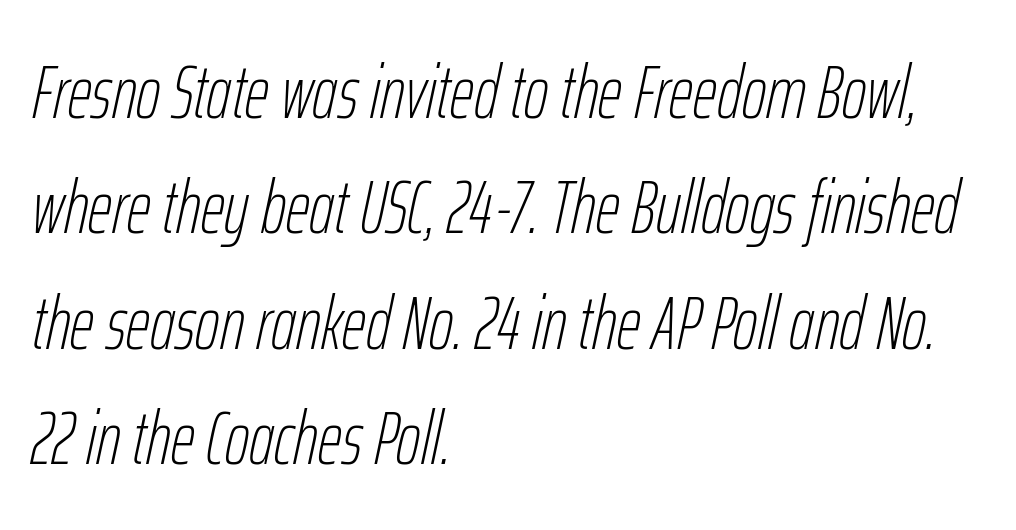
The image shows 75 px thin, condensed type, italic (leaning right); set left-aligned, normal line spacing (1.54x), normal letter spacing, not underlined; low stroke contrast and a medium x-height.
